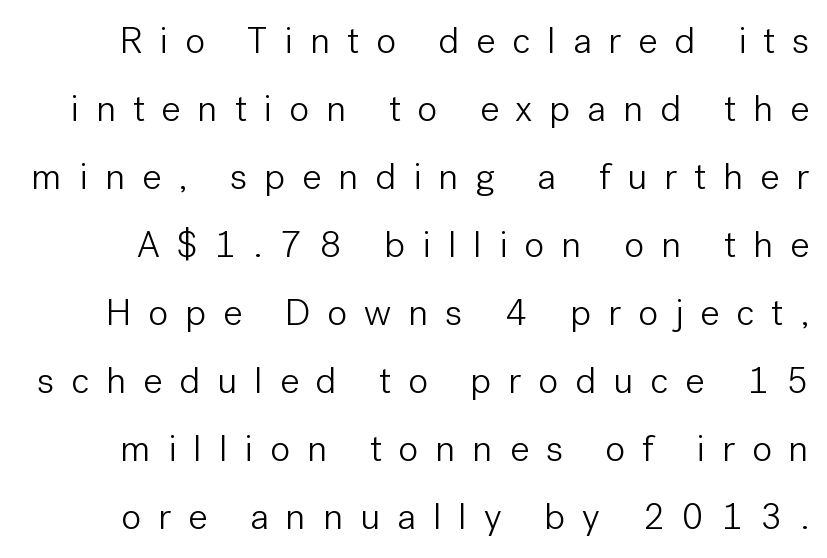
The image shows 38 px light sans-serif type, upright; set line spacing 1.79x, unusually wide letter spacing (+0.44 em), not underlined; low stroke contrast and a medium x-height.
